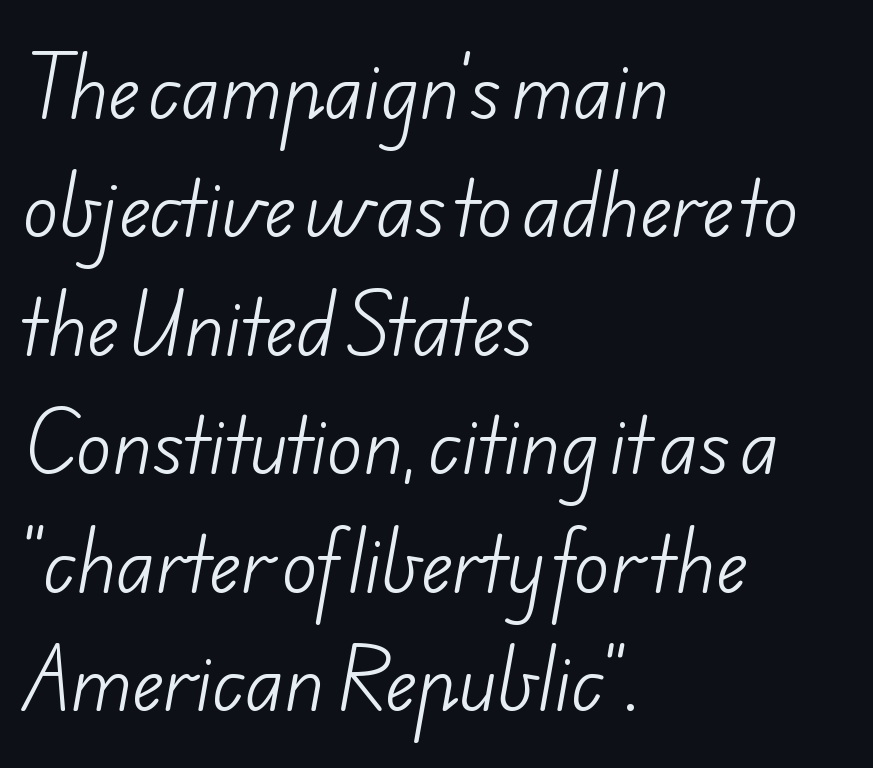
Q: Is the text bold? A: No.
Q: Is the typeface a serif or a sans-serif typeface? A: Sans-serif.
Q: Is the text underlined? A: No.
Q: How is the paragraph aligned? A: Left-aligned.
Q: Is the spacing between letters normal or unusually wide? A: Normal.
Q: Is the spacing between lines tight, normal or loose? A: Normal.
Q: Width (condensed, normal, or wide)? A: Normal.
Q: Stroke contrast? A: Low.
Q: x-height? A: Small.
Q: Monospaced? A: No.
